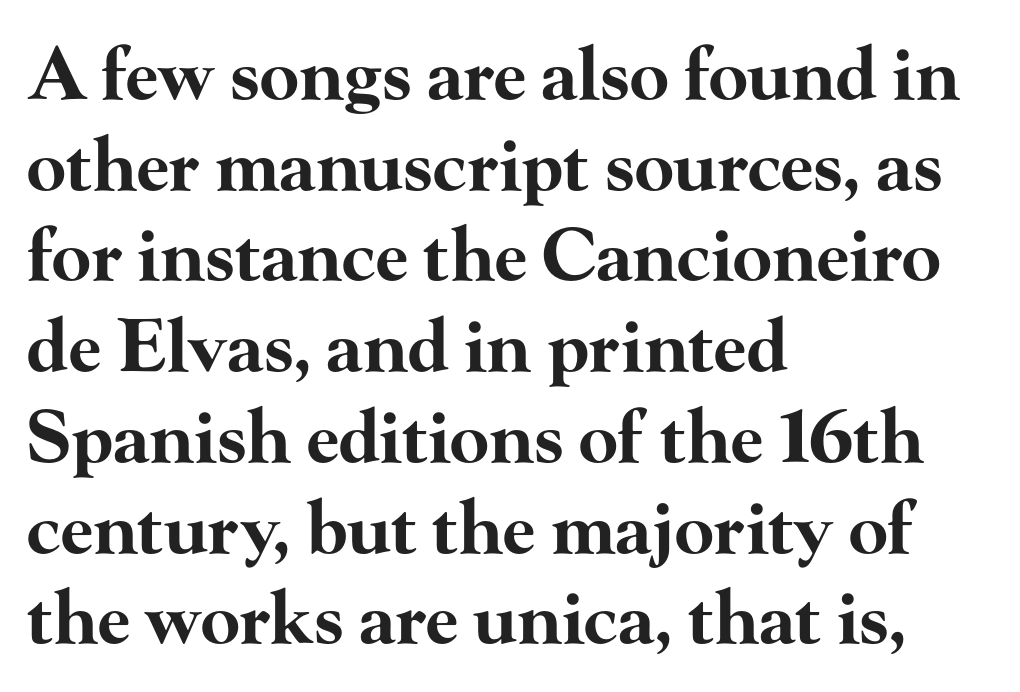
{"serif": "yes", "italic": "no", "bold": "yes", "weight": "bold", "width": "wide", "stroke_contrast": "high", "x_height": "small", "monospaced": "no", "underline": "no", "align": "left", "line_spacing": "normal", "line_spacing_ratio": 1.26, "letter_spacing": "normal", "letter_spacing_em": 0.0, "glyph_px": 72}
